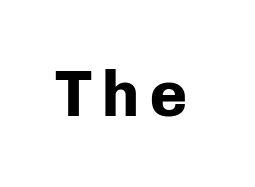
Q: Is the text bold? A: Yes.
Q: Is the text italic (slanted)? A: No, it is upright.
Q: Is the typeface a serif or a sans-serif typeface? A: Sans-serif.
Q: Is the text underlined? A: No.
Q: Width (condensed, normal, or wide)? A: Normal.
Q: Stroke contrast? A: Low.
Q: x-height? A: Medium.
Q: Monospaced? A: Yes.
